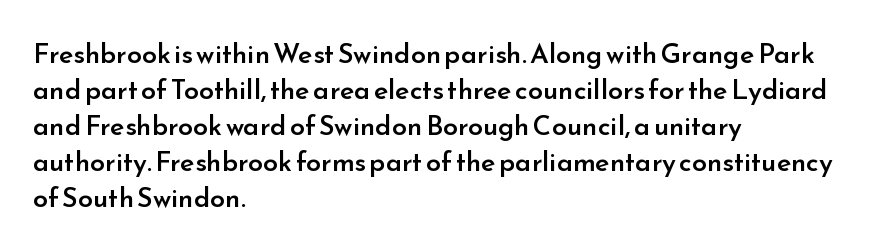
The image shows 27 px text type, upright; set left-aligned, normal line spacing (1.33x), normal letter spacing, not underlined.
